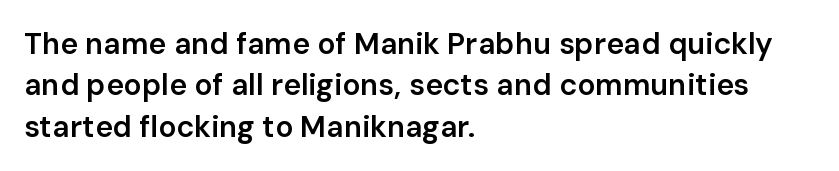
Q: Is the text bold? A: Semi-bold.
Q: Is the text italic (slanted)? A: No, it is upright.
Q: Is the typeface a serif or a sans-serif typeface? A: Sans-serif.
Q: Is the text underlined? A: No.
Q: How is the paragraph aligned? A: Left-aligned.
Q: Is the spacing between letters normal or unusually wide? A: Normal.
Q: Is the spacing between lines tight, normal or loose? A: Normal.
Q: Width (condensed, normal, or wide)? A: Normal.
Q: Stroke contrast? A: Low.
Q: x-height? A: Medium.
Q: Monospaced? A: No.
